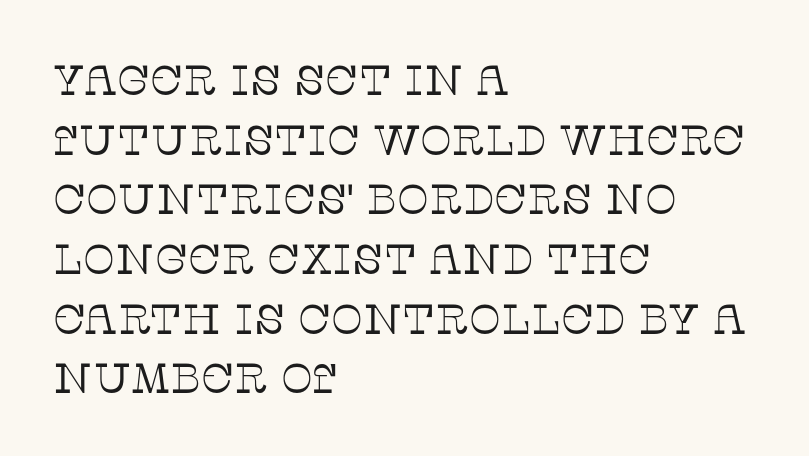
The image shows 42 px thin serif type, upright; set left-aligned, normal line spacing (1.42x), normal letter spacing, not underlined; low stroke contrast and a large x-height.
